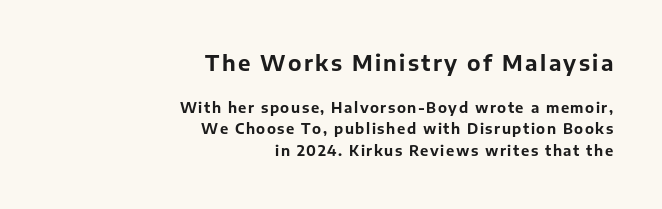
{"italic": "no", "bold": "yes", "underline": "no", "align": "right", "line_spacing": "normal", "line_spacing_ratio": 1.53, "larger_block": "first", "size_ratio": 1.5, "glyph_px": 21}
